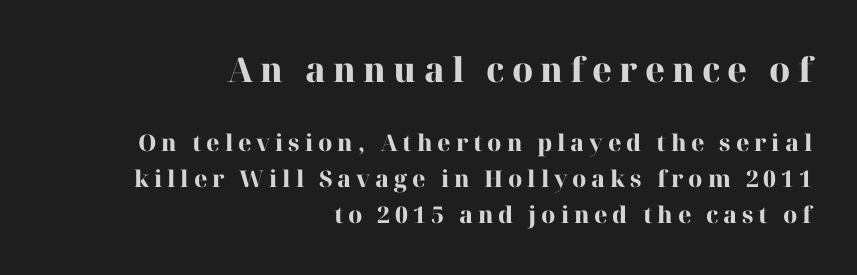
Each letter keeps its own natural width here, so spacing adapts to shape. Every row of glyphs terminates at an identical x-position on the right. Unlike italic type, these characters show no tilt at all. Strokes here are thick enough to call this a true bold.
